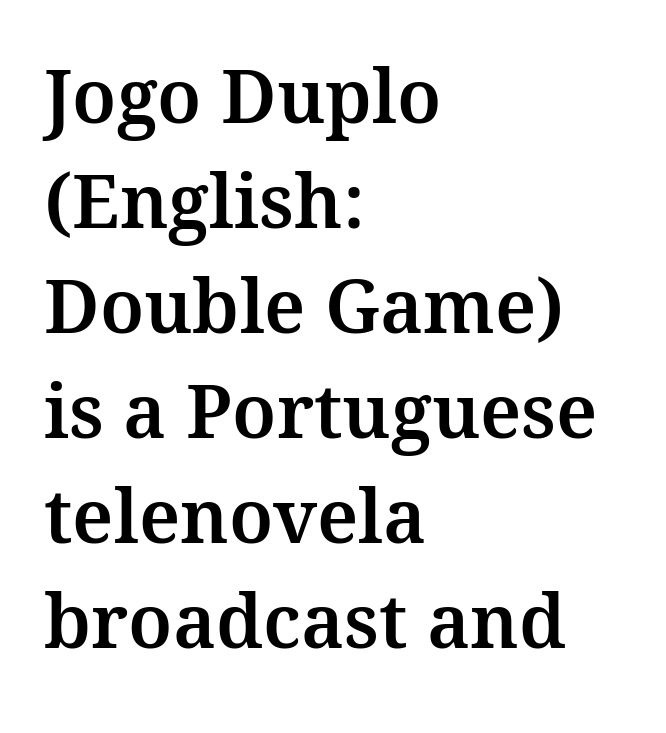
Reading down the block, your eye returns to a fixed left position each line. Ordinary non-slanted type is in use. The passage shown is typed in a proportional face where columns would drift. This block has exactly the height ordinary leading produces. The strip under each line holds only bare page. I'd call this a serif setting — the letters wear small feet.
